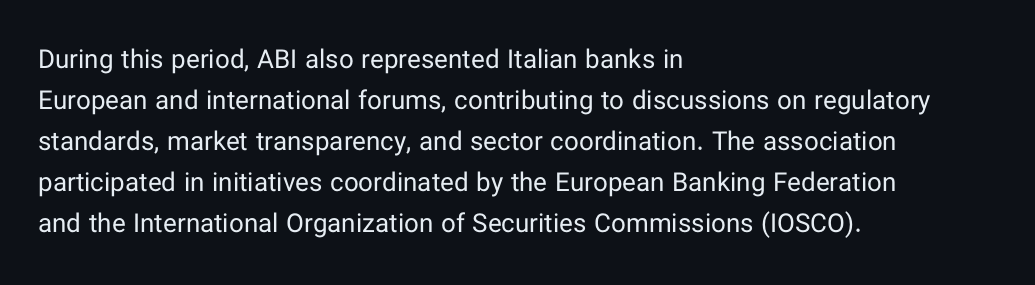
Q: Is the text bold? A: No.
Q: Is the text italic (slanted)? A: No, it is upright.
Q: Is the text underlined? A: No.
Q: How is the paragraph aligned? A: Left-aligned.
Q: Is the spacing between letters normal or unusually wide? A: Normal.
Q: Is the spacing between lines tight, normal or loose? A: Normal.
